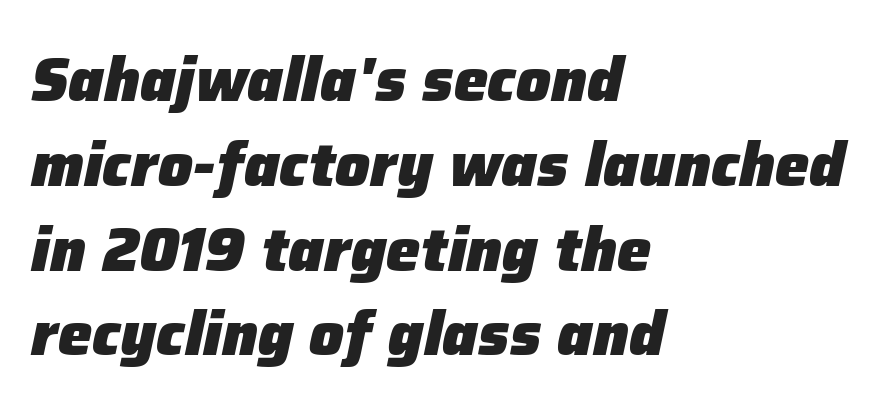
{"italic": "yes", "lean": "right", "slant_degrees": 12, "bold": "yes", "weight": "heavy", "width": "normal", "stroke_contrast": "low", "x_height": "medium", "monospaced": "no", "underline": "no", "align": "left", "line_spacing": "normal", "line_spacing_ratio": 1.39, "letter_spacing": "normal", "letter_spacing_em": 0.0, "glyph_px": 61}
